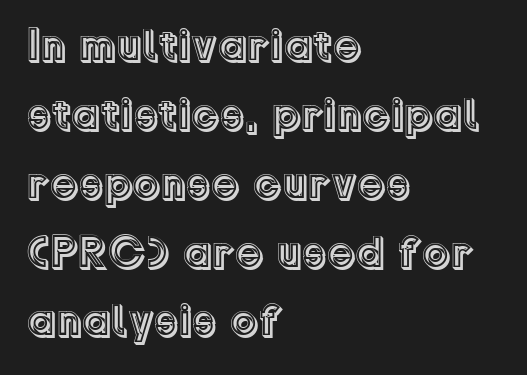
{"italic": "no", "width": "normal", "x_height": "medium", "monospaced": "no", "underline": "no", "align": "left", "line_spacing": "normal", "line_spacing_ratio": 1.53, "letter_spacing": "normal", "letter_spacing_em": 0.0, "glyph_px": 45}
